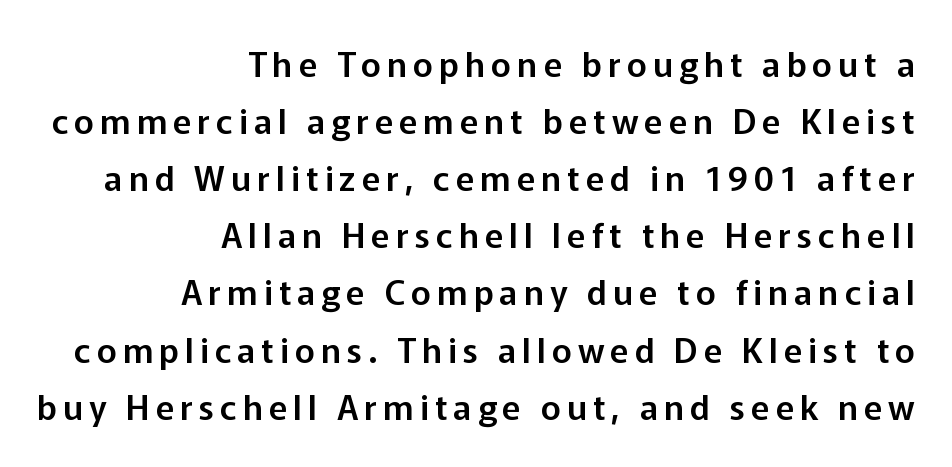
{"serif": "no", "italic": "no", "width": "normal", "stroke_contrast": "low", "x_height": "medium", "monospaced": "no", "underline": "no", "align": "right", "line_spacing": "normal", "line_spacing_ratio": 1.68, "glyph_px": 34}
